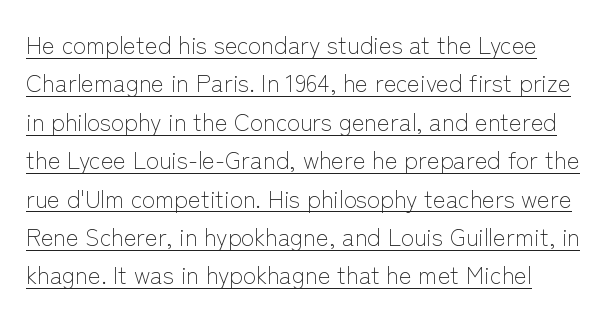
{"italic": "no", "bold": "no", "underline": "yes", "line_spacing": "normal", "line_spacing_ratio": 1.6, "letter_spacing": "normal", "letter_spacing_em": 0.0, "glyph_px": 24}
